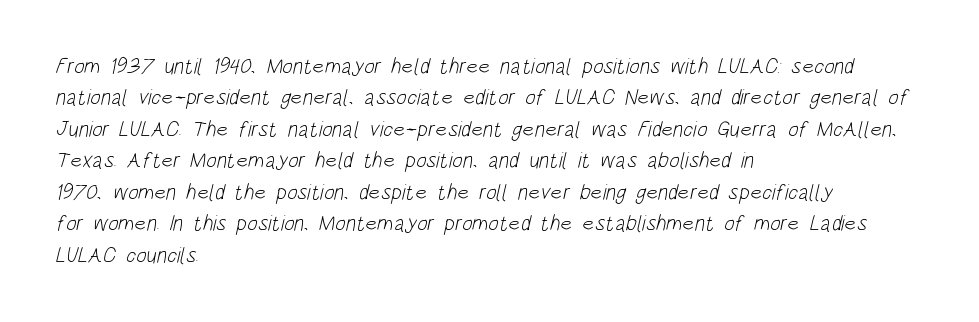
The face used here is rendered with its standard letterfit. Underlining? Definitely not there. The rows are spaced the way most documents space them. Caption: multi-line text, flush left, ragged right.
